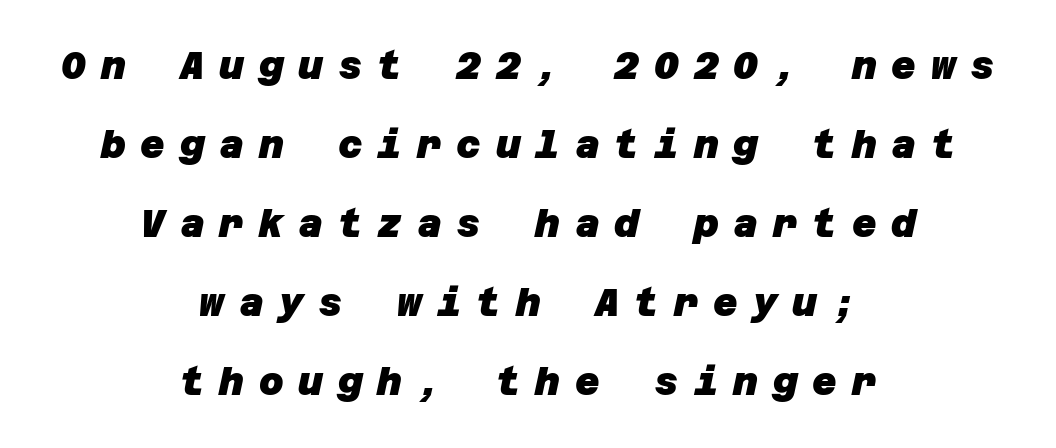
{"serif": "no", "bold": "yes", "weight": "heavy", "width": "normal", "stroke_contrast": "low", "x_height": "large", "underline": "no", "align": "center", "line_spacing": "loose", "line_spacing_ratio": 2.08, "letter_spacing": "wide", "letter_spacing_em": 0.39, "glyph_px": 38}
